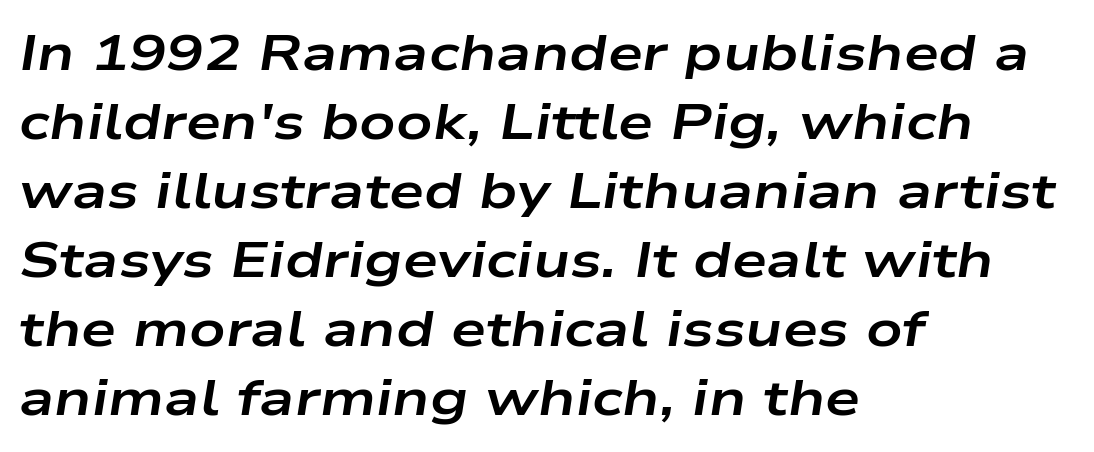
Look at the stroke-to-counter ratio: heavy, a bold. Bare-footed words on every line. Summary of vertical rhythm: regular, with standard interline spacing. Yep, that's italic — everything's leaning.
